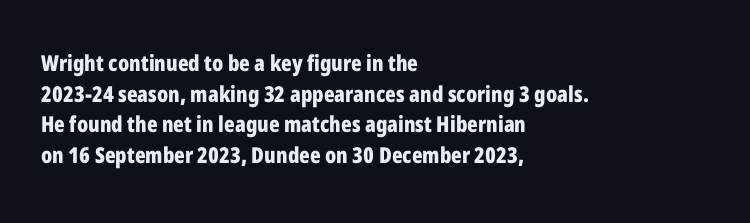
If you drew a line through each stem, it would be perfectly vertical. A normal amount of white space separates one row of letters from the next. Unmarked baselines from the first word to the last. Pretty heavy lettering here — definitely bold. The paragraph has a hard left edge and a soft right edge. These lines keep a tight, regular rhythm from letter to letter.
